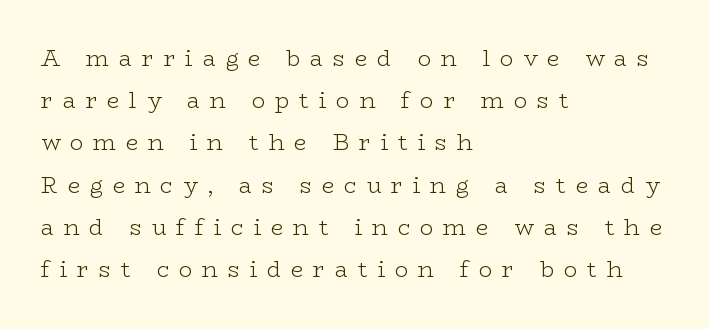
Q: Is the text bold? A: No.
Q: Is the text italic (slanted)? A: No, it is upright.
Q: Is the text underlined? A: No.
Q: How is the paragraph aligned? A: Left-aligned.
Q: Is the spacing between letters normal or unusually wide? A: Unusually wide.
Q: Is the spacing between lines tight, normal or loose? A: Loose.
